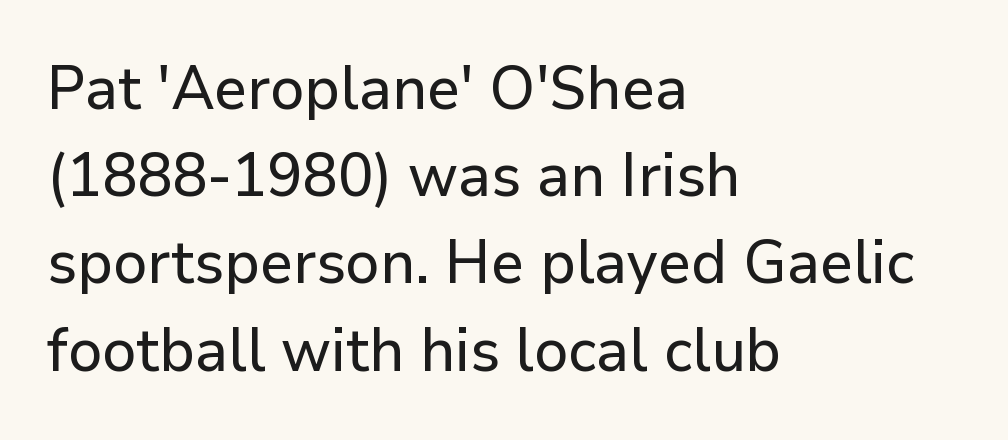
Beneath every word, the page is bare. Each letter's strokes conclude bluntly, with no projecting serifs. The lettering holds an erect, upright posture throughout. Nothing unusual about the tracking: characters are spaced as the font intends. Visually the block forms a straight wall on the left and a jagged coastline on the right. The rendering uses natural spacing where letterforms have individual widths.
